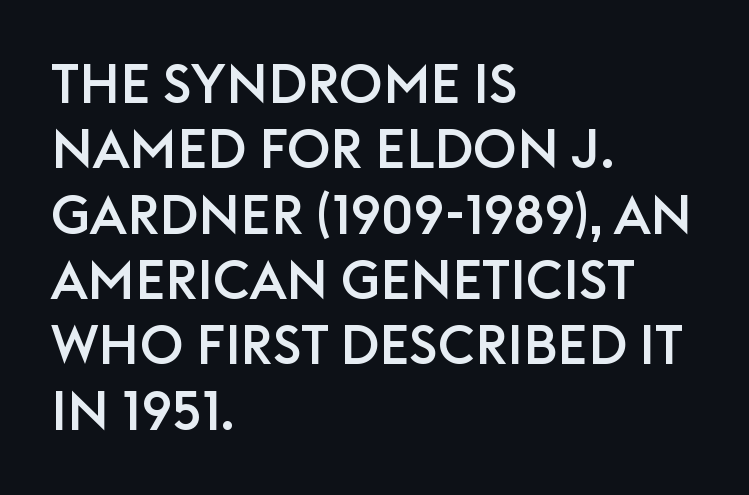
{"serif": "no", "italic": "no", "width": "normal", "stroke_contrast": "low", "x_height": "large", "monospaced": "no", "underline": "no", "align": "left", "line_spacing_ratio": 1.21, "letter_spacing": "normal", "letter_spacing_em": 0.0, "glyph_px": 54}
